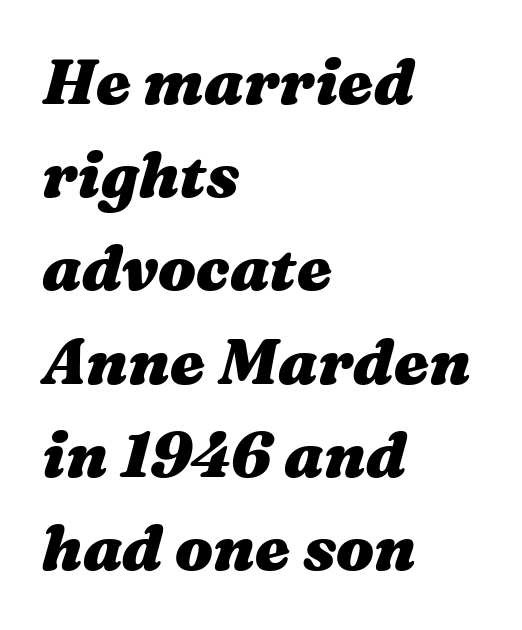
The image shows 63 px heavy, wide type, italic (leaning right); set left-aligned, normal line spacing (1.48x), normal letter spacing, not underlined; medium stroke contrast and a medium x-height.
